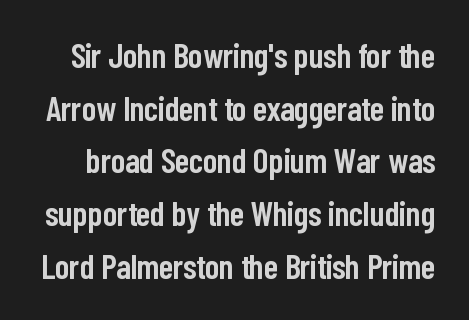
Italic? Not at all — the glyphs are vertical. Does the leading feel generous? No, just average. The face used here is rendered with its standard letterfit. These words are printed semibold, heavier than regular yet not bold. The space beneath each line is pristine and unruled. Grotesque or geometric, the face here clearly has no serifs.
